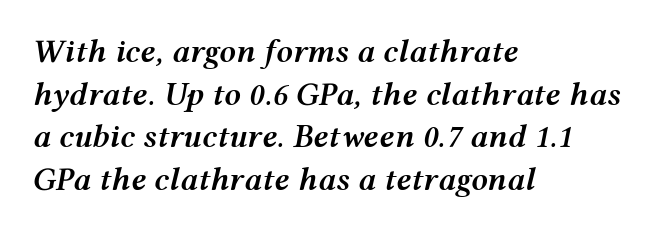
Q: Is the text bold? A: Semi-bold.
Q: Is the text italic (slanted)? A: Yes, it leans right by about 12 degrees.
Q: Is the text underlined? A: No.
Q: How is the paragraph aligned? A: Left-aligned.
Q: Is the spacing between letters normal or unusually wide? A: Normal.
Q: Is the spacing between lines tight, normal or loose? A: Normal.
Q: Width (condensed, normal, or wide)? A: Wide.
Q: Stroke contrast? A: Medium.
Q: x-height? A: Medium.
Q: Monospaced? A: No.
